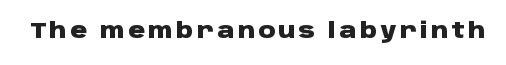
Pretty heavy lettering here — definitely bold. The passage shown is not underscored anywhere. Do the letters lean? They stand straight.
